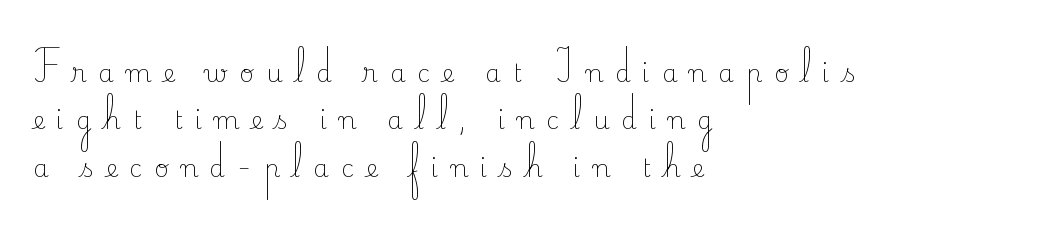
The weight tops out at a normal text grade. Teacher's note: observe the even left margin — that is flush-left alignment. The passage shown is not underscored anywhere. Vertical spacing — loose. The letters stand upright; this is a roman face.
